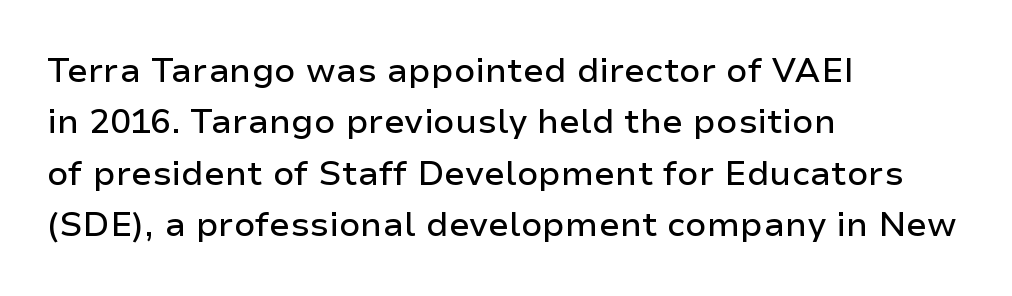
{"serif": "no", "italic": "no", "width": "normal", "stroke_contrast": "low", "x_height": "medium", "monospaced": "no", "underline": "no", "align": "left", "line_spacing": "normal", "line_spacing_ratio": 1.51, "letter_spacing": "normal", "letter_spacing_em": 0.0, "glyph_px": 34}
